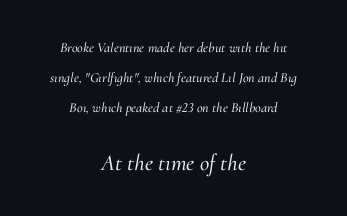
Each line is balanced around a shared central axis. Vertically, the passage feels expansive, rows floating well apart. You can tell it's italic because the verticals aren't actually vertical. Whoever set this made the second block the dominant, larger element. Underline: absent. Does extra space separate the letters? No, they use regular spacing.
